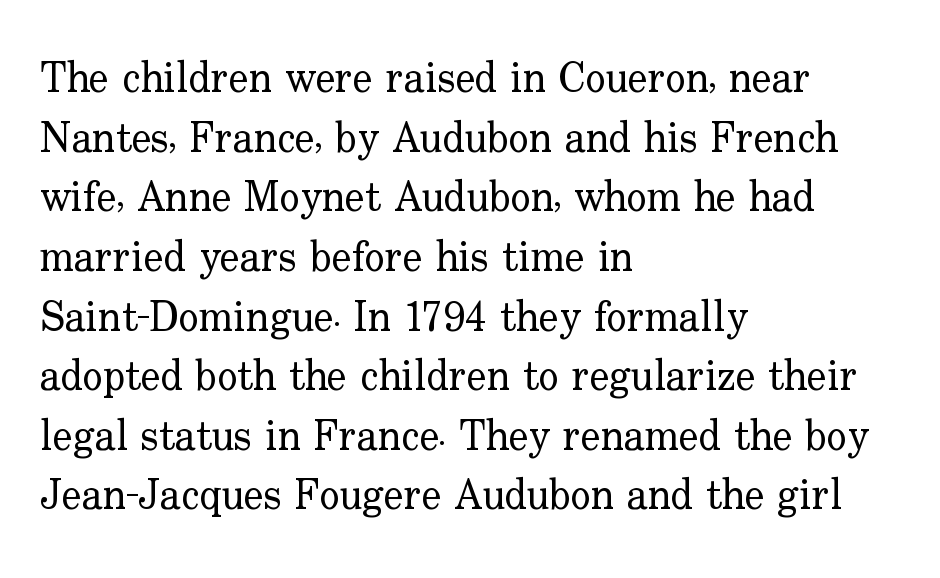
The image shows 42 px regular-weight serif type, upright; set left-aligned, normal line spacing (1.42x), normal letter spacing, not underlined; low stroke contrast and a small x-height.
